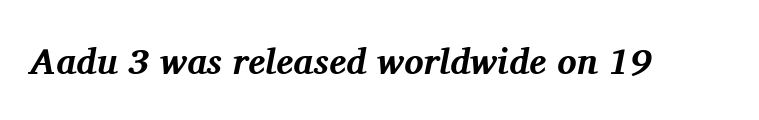
Q: Is the text bold? A: Yes.
Q: Is the text italic (slanted)? A: Yes, it leans right by about 11 degrees.
Q: Is the typeface a serif or a sans-serif typeface? A: Serif.
Q: Is the text underlined? A: No.
Q: Is the spacing between letters normal or unusually wide? A: Normal.
Q: Width (condensed, normal, or wide)? A: Normal.
Q: Stroke contrast? A: Medium.
Q: x-height? A: Medium.
Q: Monospaced? A: No.
